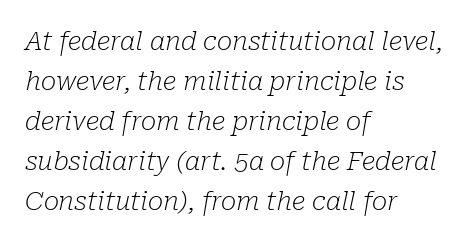
The text carries the slant typical of an italic or oblique font. How are the letters spaced? Ordinarily, with no added tracking. Rows of type keep a routine distance in the vertical direction. A classic flush-left, rag-right setting is used for this passage. The glyphs are unaccompanied by any horizontal stroke below them. Compared with a typical body face, this is equally light or lighter still.
